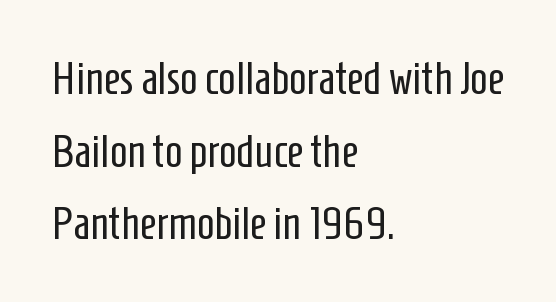
Q: Is the text bold? A: No.
Q: Is the text italic (slanted)? A: No, it is upright.
Q: Is the typeface a serif or a sans-serif typeface? A: Sans-serif.
Q: Is the text underlined? A: No.
Q: How is the paragraph aligned? A: Left-aligned.
Q: Is the spacing between letters normal or unusually wide? A: Normal.
Q: Is the spacing between lines tight, normal or loose? A: Normal.
Q: Width (condensed, normal, or wide)? A: Condensed.
Q: Stroke contrast? A: Low.
Q: x-height? A: Medium.
Q: Monospaced? A: No.
